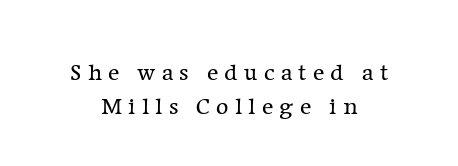
Q: Is the text bold? A: No.
Q: Is the text italic (slanted)? A: No, it is upright.
Q: Is the text underlined? A: No.
Q: How is the paragraph aligned? A: Centered.
Q: Is the spacing between letters normal or unusually wide? A: Unusually wide.
Q: Is the spacing between lines tight, normal or loose? A: Normal.
